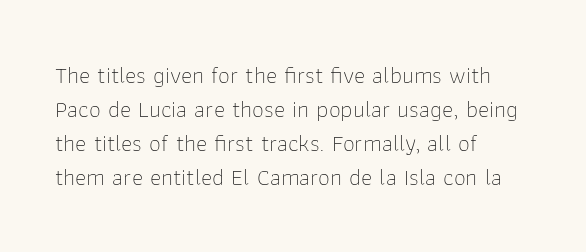
The image shows 24 px text type, upright; set left-aligned, normal line spacing (1.42x), normal letter spacing, not underlined.
